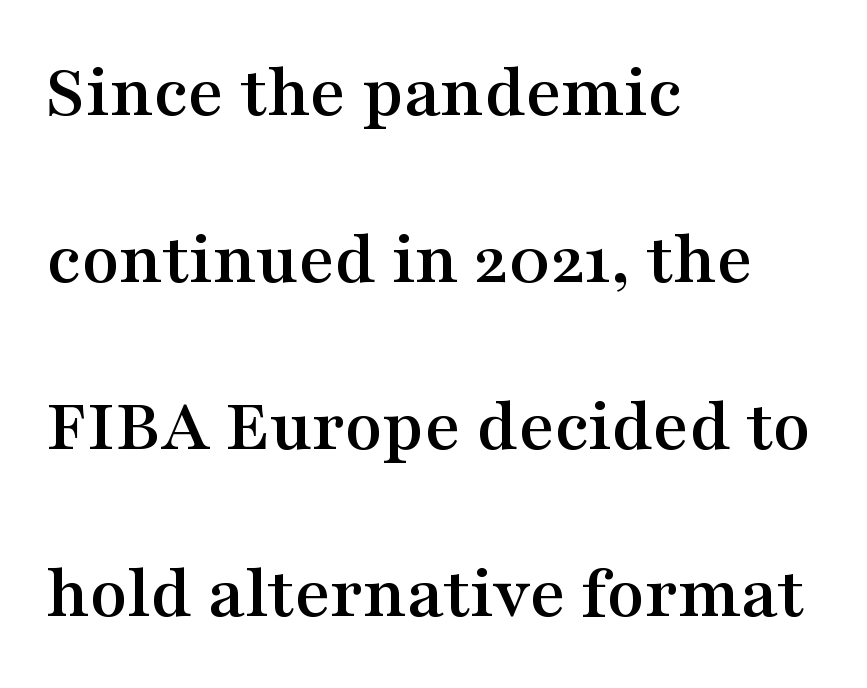
{"serif": "yes", "italic": "no", "width": "wide", "stroke_contrast": "medium", "x_height": "medium", "monospaced": "no", "underline": "no", "align": "left", "line_spacing": "loose", "line_spacing_ratio": 2.17, "letter_spacing": "normal", "letter_spacing_em": 0.0, "glyph_px": 77}
